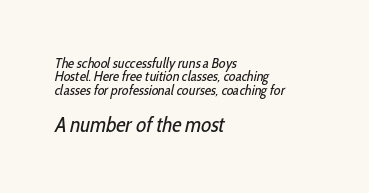
Q: Is the text bold? A: No.
Q: Is the text underlined? A: No.
Q: How is the paragraph aligned? A: Left-aligned.
Q: Is the spacing between letters normal or unusually wide? A: Normal.
Q: Is the spacing between lines tight, normal or loose? A: Tight.
Q: Which block of text is set in a larger size, the first (top) or the second (bottom)? A: The second (bottom) one.
